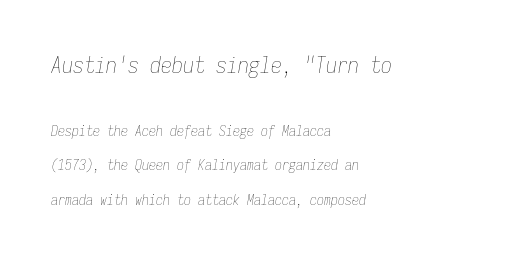
Q: Is the text bold? A: No.
Q: Is the text italic (slanted)? A: Yes, it leans right by about 9 degrees.
Q: Is the text underlined? A: No.
Q: How is the paragraph aligned? A: Left-aligned.
Q: Is the spacing between letters normal or unusually wide? A: Normal.
Q: Is the spacing between lines tight, normal or loose? A: Loose.
Q: Which block of text is set in a larger size, the first (top) or the second (bottom)? A: The first (top) one.
